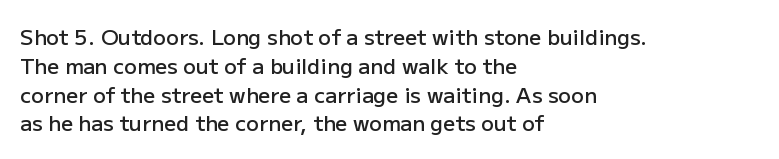
The image shows 21 px text type, upright; set left-aligned, normal line spacing (1.37x), normal letter spacing, not underlined.
